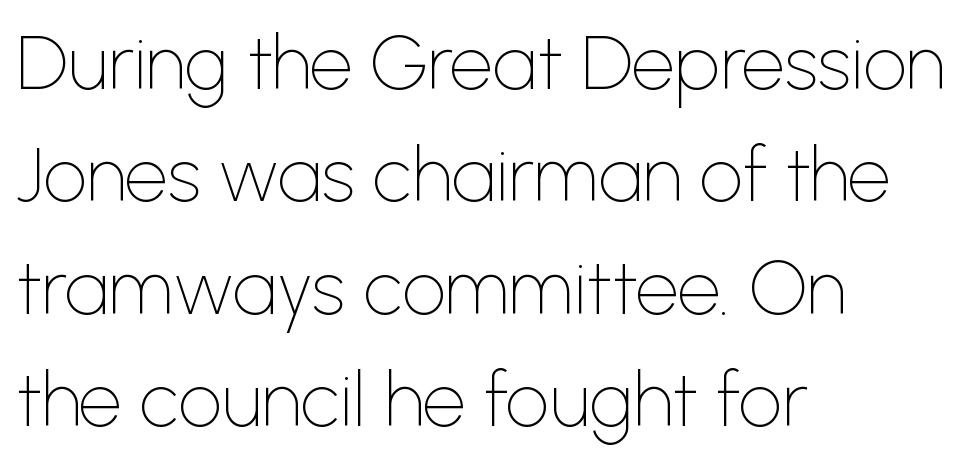
{"serif": "no", "italic": "no", "bold": "no", "weight": "thin", "width": "normal", "stroke_contrast": "low", "x_height": "medium", "monospaced": "no", "underline": "no", "align": "left", "line_spacing": "normal", "line_spacing_ratio": 1.48, "letter_spacing": "normal", "letter_spacing_em": 0.0, "glyph_px": 76}
